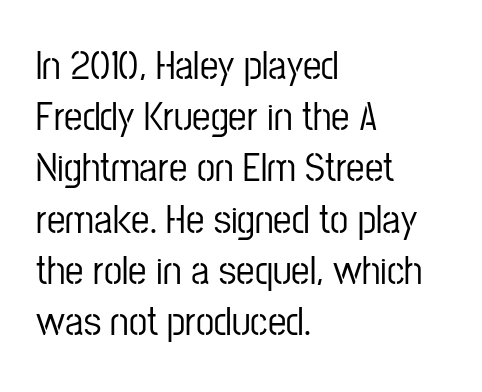
Is this a fixed-width face? No — the glyphs have proportional, varying widths. Ordinary non-slanted type is in use. I'd call this a sans setting — the letters go barefoot. This sample is left-justified, so line endings fall wherever the words run out.
